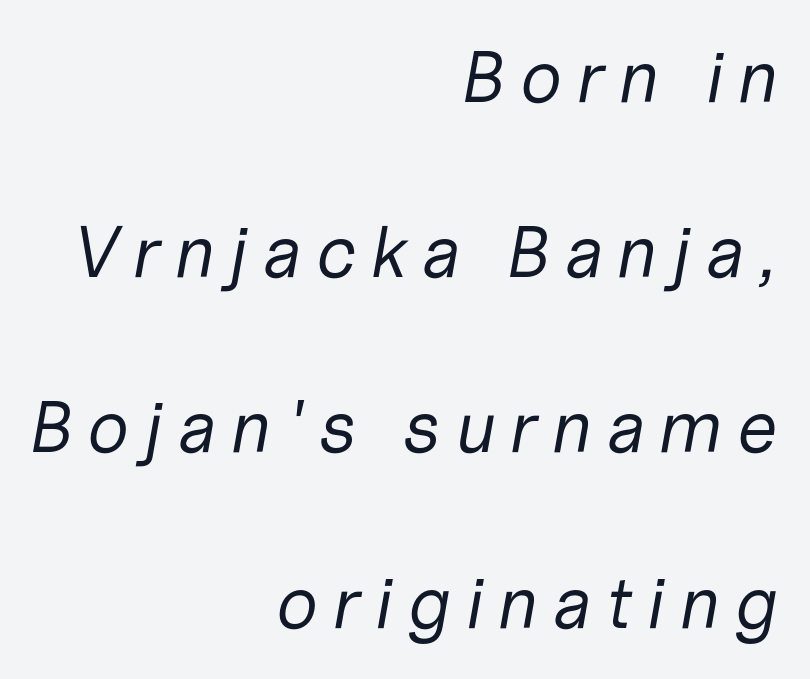
Q: Is the text bold? A: No.
Q: Is the text italic (slanted)? A: Yes, it leans right by about 10 degrees.
Q: Is the text underlined? A: No.
Q: How is the paragraph aligned? A: Right-aligned.
Q: Is the spacing between lines tight, normal or loose? A: Loose.
Q: Width (condensed, normal, or wide)? A: Normal.
Q: Stroke contrast? A: Low.
Q: x-height? A: Medium.
Q: Monospaced? A: No.
